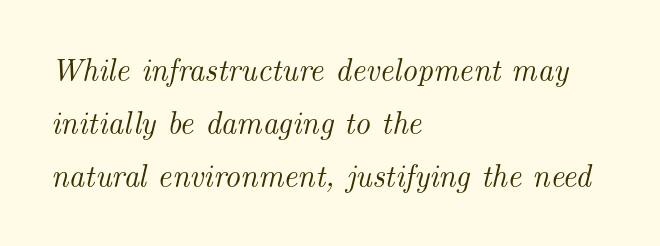
The image shows 31 px serif type, italic (leaning right); set left-aligned, line spacing 1.71x, normal letter spacing, not underlined; medium stroke contrast and a small x-height.
